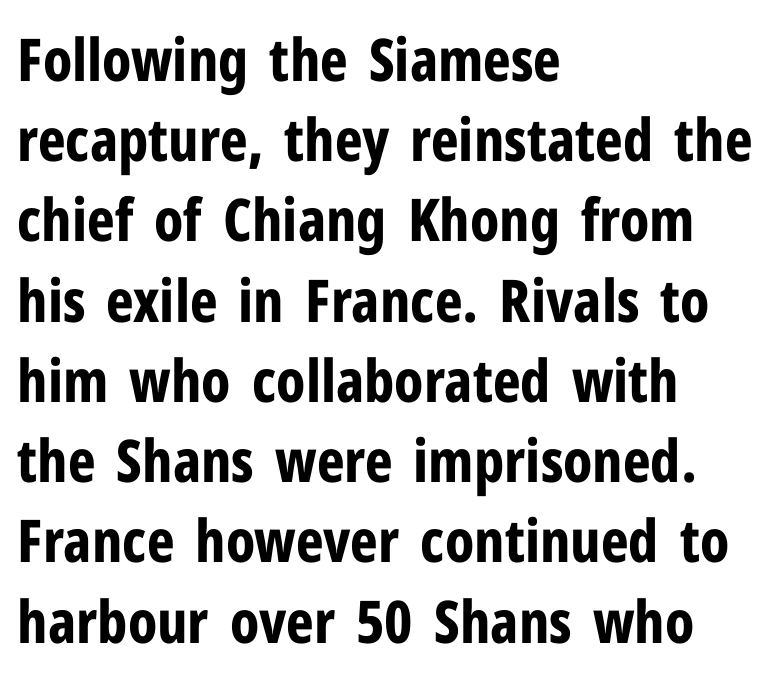
{"serif": "no", "italic": "no", "bold": "yes", "weight": "bold", "width": "condensed", "stroke_contrast": "low", "x_height": "medium", "monospaced": "no", "underline": "no", "align": "left", "line_spacing": "normal", "line_spacing_ratio": 1.36, "letter_spacing": "normal", "letter_spacing_em": 0.0, "glyph_px": 59}
